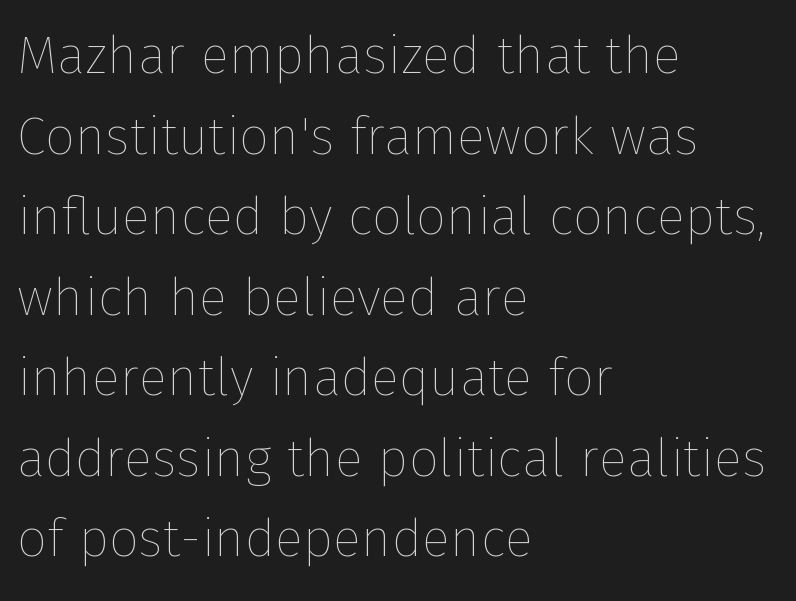
The image shows 53 px thin type, upright; set left-aligned, normal line spacing (1.52x), normal letter spacing, not underlined; low stroke contrast and a medium x-height.
